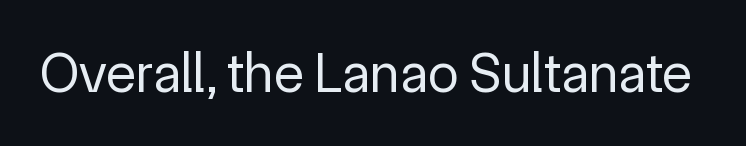
{"serif": "no", "italic": "no", "bold": "no", "weight": "regular", "width": "normal", "x_height": "medium", "monospaced": "no", "underline": "no", "letter_spacing": "normal", "letter_spacing_em": 0.0, "glyph_px": 56}
